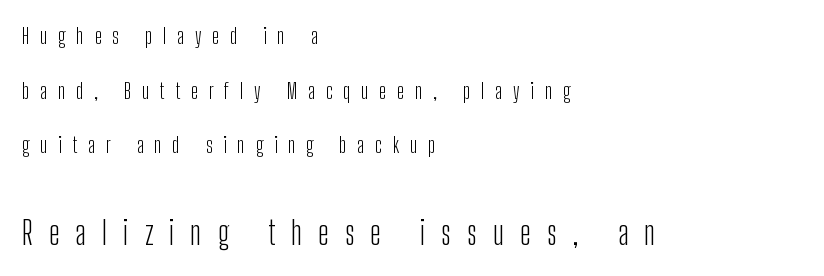
{"serif": "no", "italic": "no", "bold": "no", "weight": "light", "width": "condensed", "stroke_contrast": "low", "x_height": "medium", "monospaced": "no", "underline": "no", "align": "left", "line_spacing": "loose", "line_spacing_ratio": 2.48, "letter_spacing": "wide", "letter_spacing_em": 0.49, "larger_block": "second", "size_ratio": 1.5, "glyph_px": 33}
